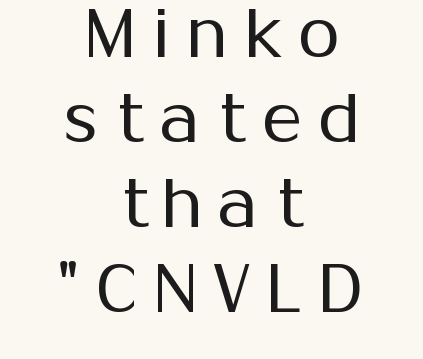
Q: Is the text bold? A: No.
Q: Is the text italic (slanted)? A: No, it is upright.
Q: Is the typeface a serif or a sans-serif typeface? A: Sans-serif.
Q: Is the text underlined? A: No.
Q: How is the paragraph aligned? A: Centered.
Q: Is the spacing between letters normal or unusually wide? A: Unusually wide.
Q: Width (condensed, normal, or wide)? A: Normal.
Q: Stroke contrast? A: Medium.
Q: x-height? A: Medium.
Q: Monospaced? A: No.
